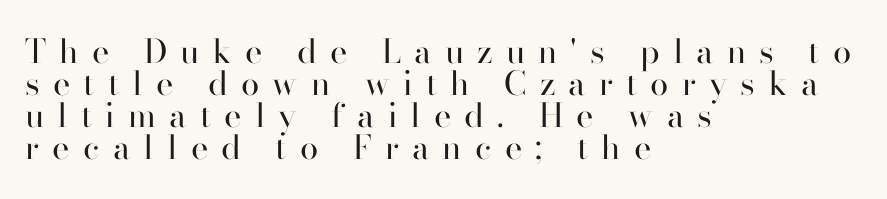
The image shows 33 px regular-weight serif type, upright; set left-aligned, tight line spacing (0.97x), unusually wide letter spacing (+0.4 em), not underlined; high stroke contrast and a small x-height.
